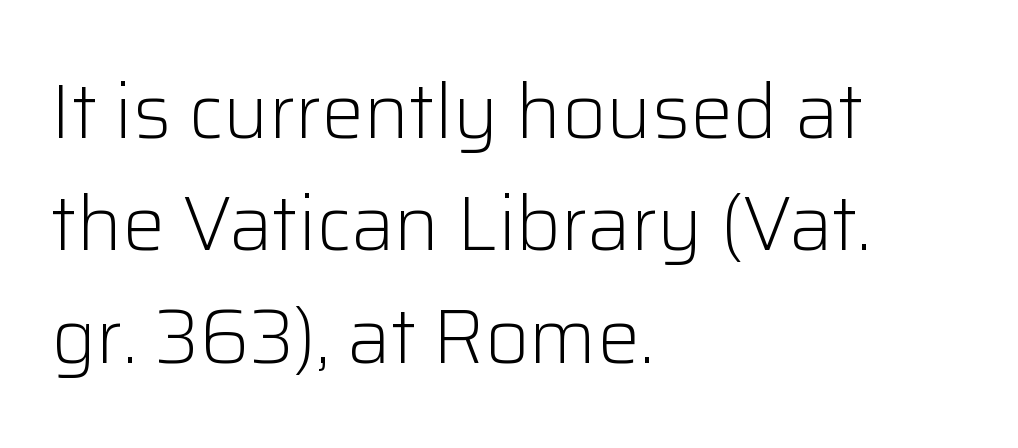
The image shows 76 px light sans-serif type, upright; set left-aligned, normal line spacing (1.48x), normal letter spacing, not underlined; low stroke contrast and a medium x-height.
